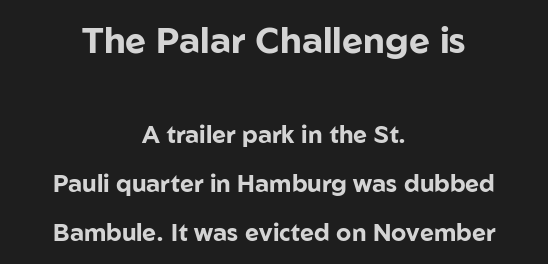
The image shows 36 px bold sans-serif type, upright; set centered, loose line spacing (2.04x), normal letter spacing, not underlined; the first (top) block is 1.5x larger; low stroke contrast and a medium x-height.
